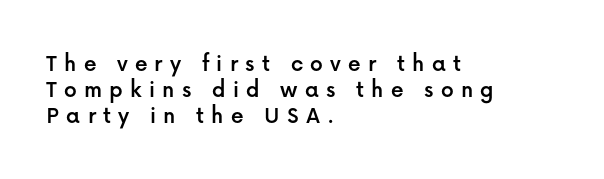
The image shows 25 px text type, upright; set left-aligned, tight line spacing (1.05x), unusually wide letter spacing (+0.29 em), not underlined.
